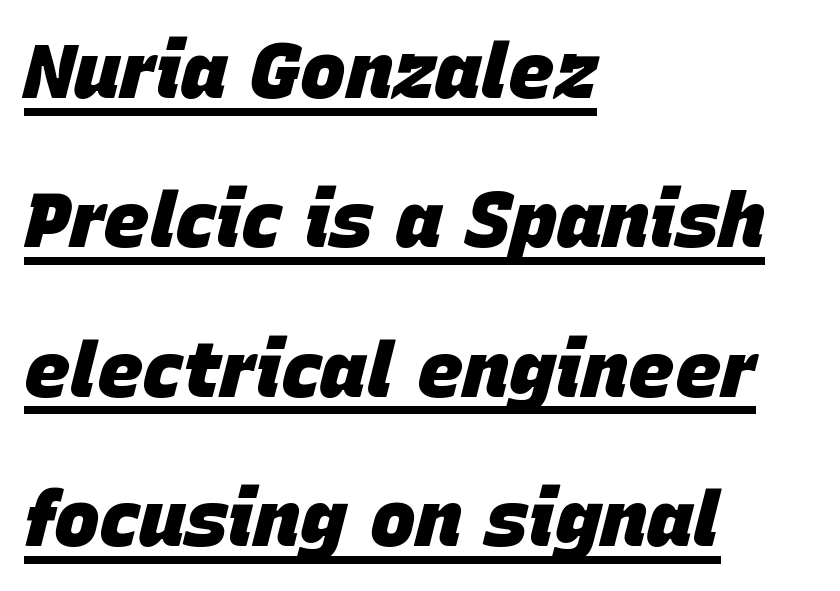
Q: Is the text bold? A: Yes.
Q: Is the text italic (slanted)? A: Yes, it leans right by about 15 degrees.
Q: Is the text underlined? A: Yes.
Q: How is the paragraph aligned? A: Left-aligned.
Q: Is the spacing between letters normal or unusually wide? A: Normal.
Q: Is the spacing between lines tight, normal or loose? A: Loose.
Q: Width (condensed, normal, or wide)? A: Normal.
Q: Stroke contrast? A: Low.
Q: x-height? A: Large.
Q: Monospaced? A: No.
